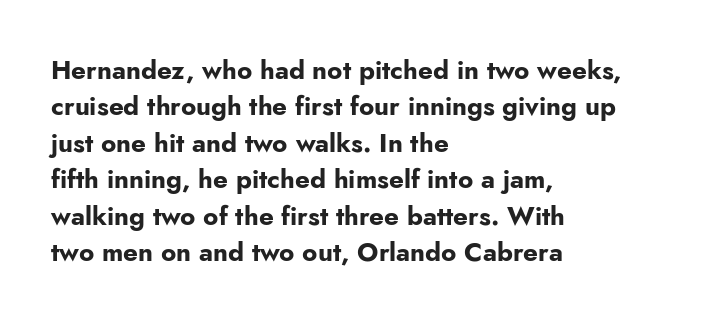
Q: Is the text bold? A: Yes.
Q: Is the text italic (slanted)? A: No, it is upright.
Q: Is the text underlined? A: No.
Q: How is the paragraph aligned? A: Left-aligned.
Q: Is the spacing between letters normal or unusually wide? A: Normal.
Q: Is the spacing between lines tight, normal or loose? A: Normal.
